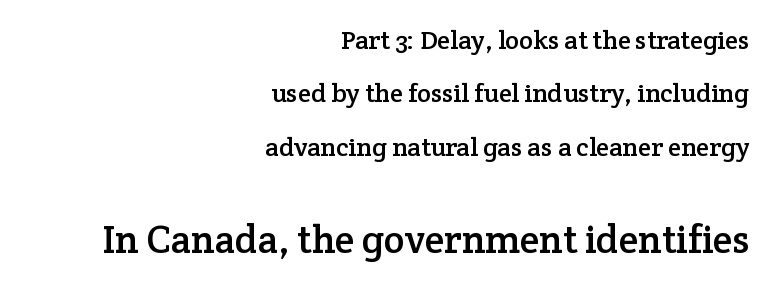
{"serif": "yes", "italic": "no", "width": "normal", "stroke_contrast": "low", "x_height": "medium", "monospaced": "no", "underline": "no", "align": "right", "line_spacing": "loose", "line_spacing_ratio": 2.05, "letter_spacing": "normal", "letter_spacing_em": 0.0, "larger_block": "second", "size_ratio": 1.5, "glyph_px": 39}
